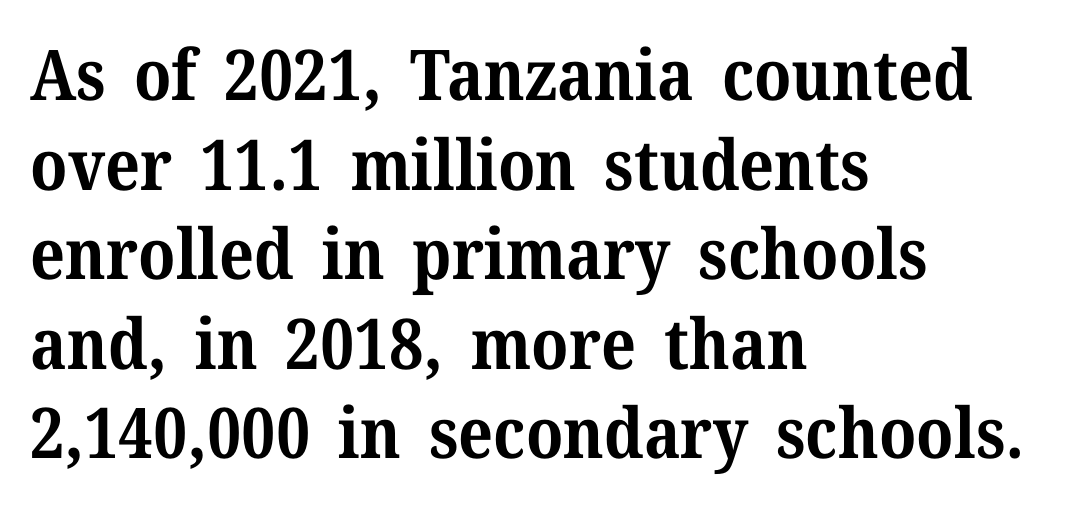
The image shows 70 px bold serif type, upright; set left-aligned, normal line spacing (1.28x), normal letter spacing, not underlined; medium stroke contrast and a medium x-height.
